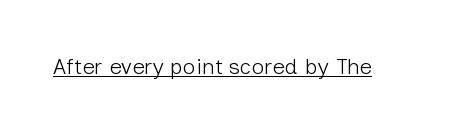
{"italic": "no", "bold": "no", "underline": "yes", "letter_spacing": "normal", "letter_spacing_em": 0.0, "glyph_px": 22}
